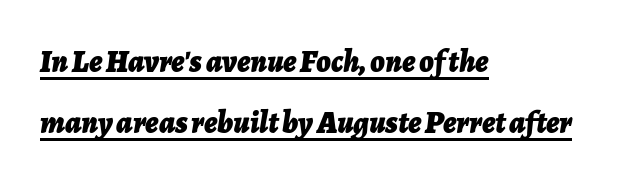
The image shows 31 px bold type, italic (leaning right); set left-aligned, loose line spacing (1.98x), normal letter spacing, underlined; low stroke contrast and a medium x-height.
